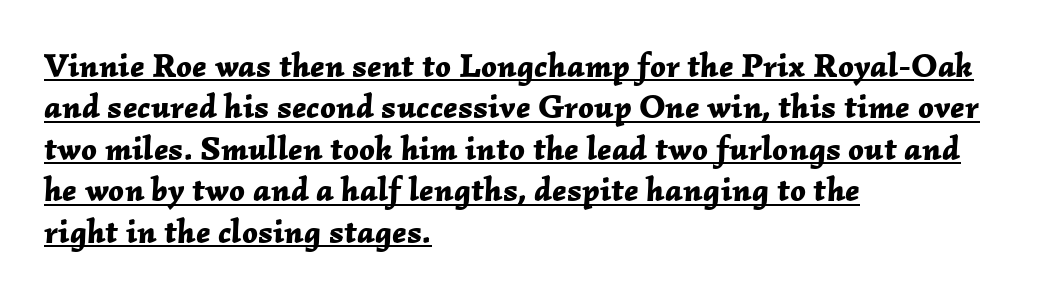
Q: Is the text bold? A: Yes.
Q: Is the text italic (slanted)? A: Yes, it leans right by about 2 degrees.
Q: Is the text underlined? A: Yes.
Q: How is the paragraph aligned? A: Left-aligned.
Q: Is the spacing between letters normal or unusually wide? A: Normal.
Q: Width (condensed, normal, or wide)? A: Normal.
Q: Stroke contrast? A: Low.
Q: x-height? A: Medium.
Q: Monospaced? A: No.
